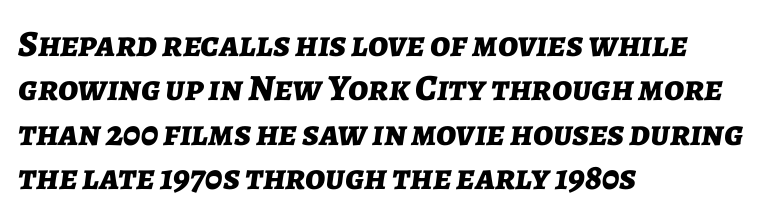
Slant detected: the letters are inclined. Alignment: flush left. The line texture is even and compact thanks to regular tracking. Spacing verdict: proportional, widths tailored to each character.
